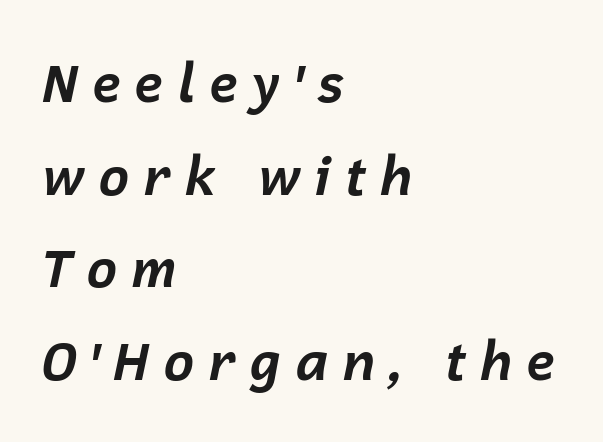
Q: Is the text bold? A: Yes.
Q: Is the text italic (slanted)? A: Yes, it leans right by about 12 degrees.
Q: Is the text underlined? A: No.
Q: How is the paragraph aligned? A: Left-aligned.
Q: Is the spacing between letters normal or unusually wide? A: Unusually wide.
Q: Width (condensed, normal, or wide)? A: Normal.
Q: Stroke contrast? A: Low.
Q: x-height? A: Medium.
Q: Monospaced? A: No.
